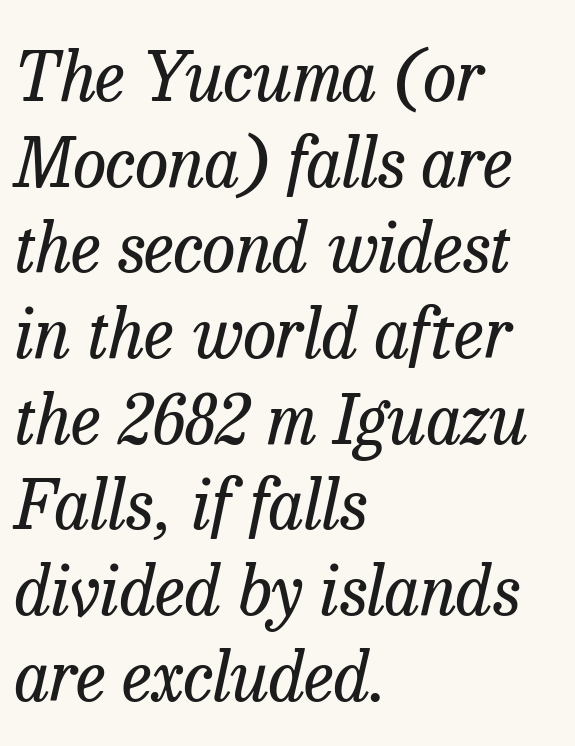
The image shows 68 px regular-weight serif type, italic (leaning right); set left-aligned, normal line spacing (1.26x), normal letter spacing, not underlined; low stroke contrast and a medium x-height.
